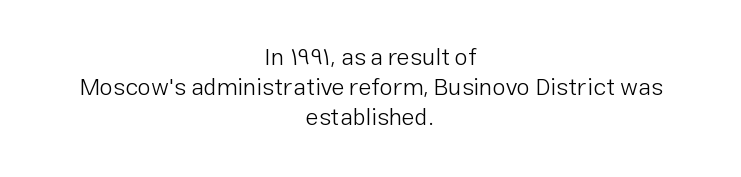
Q: Is the text bold? A: No.
Q: Is the text italic (slanted)? A: No, it is upright.
Q: Is the text underlined? A: No.
Q: How is the paragraph aligned? A: Centered.
Q: Is the spacing between letters normal or unusually wide? A: Normal.
Q: Is the spacing between lines tight, normal or loose? A: Normal.
